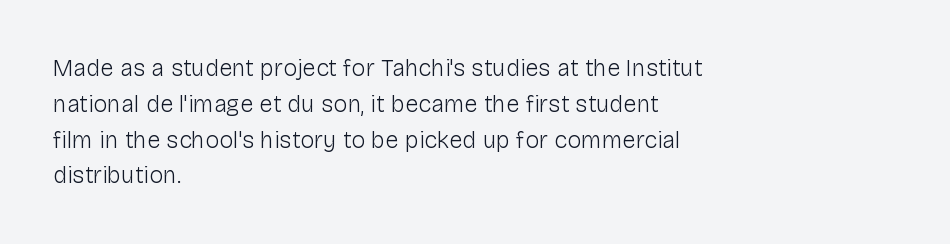
{"italic": "no", "bold": "no", "underline": "no", "align": "left", "line_spacing": "normal", "line_spacing_ratio": 1.49, "letter_spacing": "normal", "letter_spacing_em": 0.0, "glyph_px": 24}
